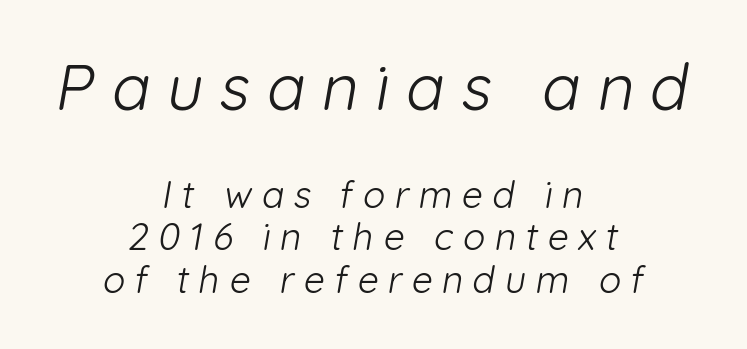
{"serif": "no", "bold": "no", "weight": "light", "width": "normal", "stroke_contrast": "low", "x_height": "medium", "monospaced": "no", "underline": "no", "align": "center", "line_spacing": "tight", "line_spacing_ratio": 1.15, "letter_spacing": "wide", "letter_spacing_em": 0.26, "larger_block": "first", "size_ratio": 1.73, "glyph_px": 64}
